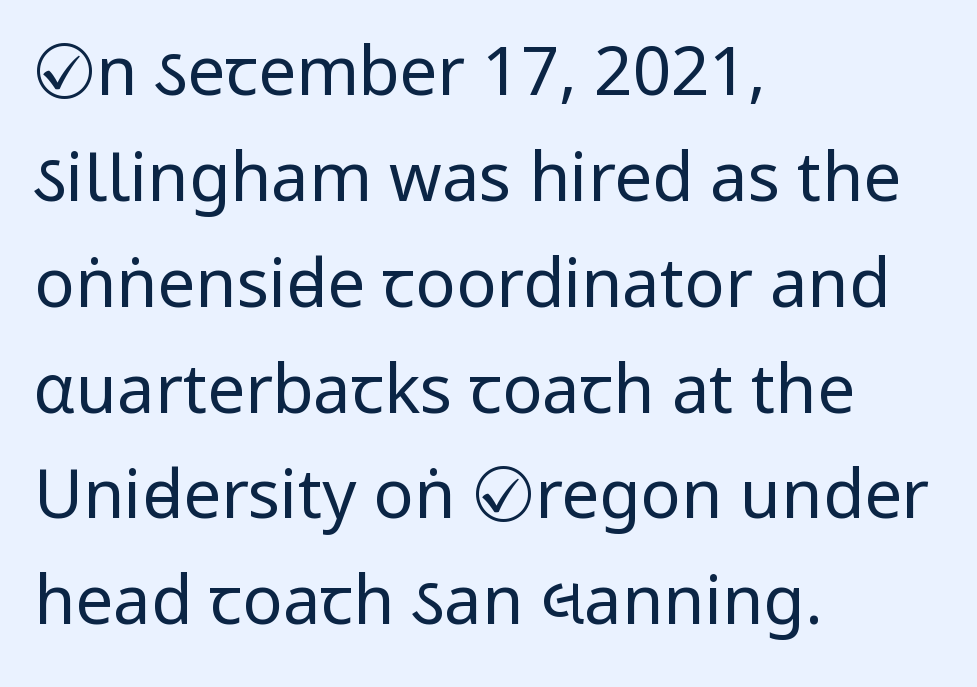
Q: Is the text bold? A: No.
Q: Is the text italic (slanted)? A: No, it is upright.
Q: Is the typeface a serif or a sans-serif typeface? A: Sans-serif.
Q: Is the text underlined? A: No.
Q: How is the paragraph aligned? A: Left-aligned.
Q: Is the spacing between letters normal or unusually wide? A: Normal.
Q: Is the spacing between lines tight, normal or loose? A: Normal.
Q: Width (condensed, normal, or wide)? A: Condensed.
Q: Stroke contrast? A: Low.
Q: x-height? A: Large.
Q: Monospaced? A: No.
